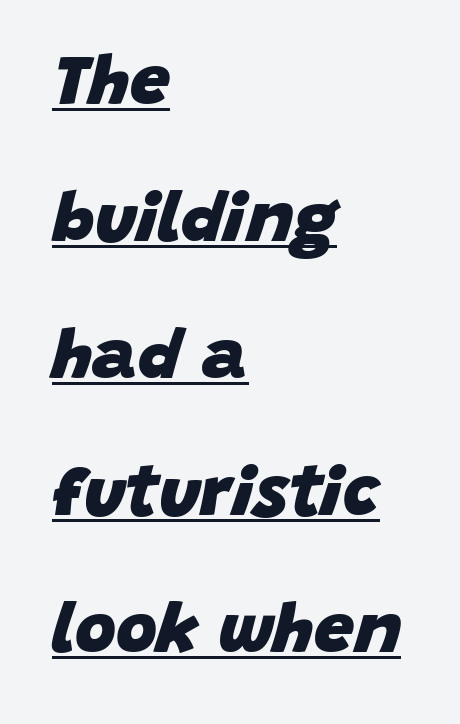
Q: Is the text bold? A: Yes.
Q: Is the text italic (slanted)? A: Yes, it leans right by about 15 degrees.
Q: Is the text underlined? A: Yes.
Q: How is the paragraph aligned? A: Left-aligned.
Q: Is the spacing between letters normal or unusually wide? A: Normal.
Q: Is the spacing between lines tight, normal or loose? A: Loose.
Q: Width (condensed, normal, or wide)? A: Normal.
Q: Stroke contrast? A: Low.
Q: x-height? A: Large.
Q: Monospaced? A: No.
